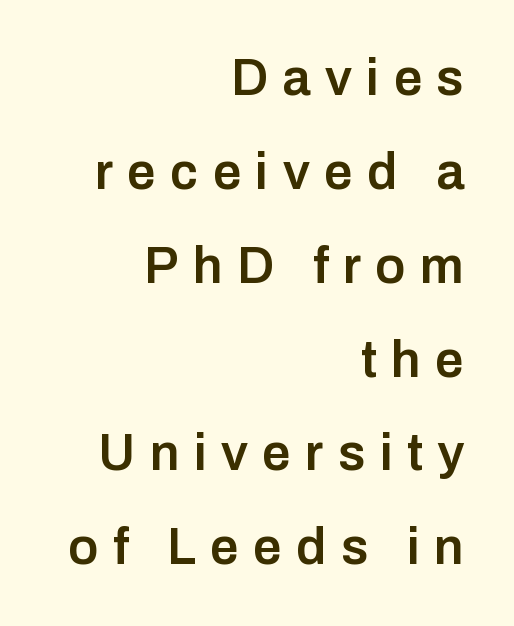
Q: Is the text bold? A: Semi-bold.
Q: Is the text italic (slanted)? A: No, it is upright.
Q: Is the typeface a serif or a sans-serif typeface? A: Sans-serif.
Q: Is the text underlined? A: No.
Q: How is the paragraph aligned? A: Right-aligned.
Q: Is the spacing between letters normal or unusually wide? A: Unusually wide.
Q: Width (condensed, normal, or wide)? A: Normal.
Q: Stroke contrast? A: Low.
Q: x-height? A: Medium.
Q: Monospaced? A: No.
